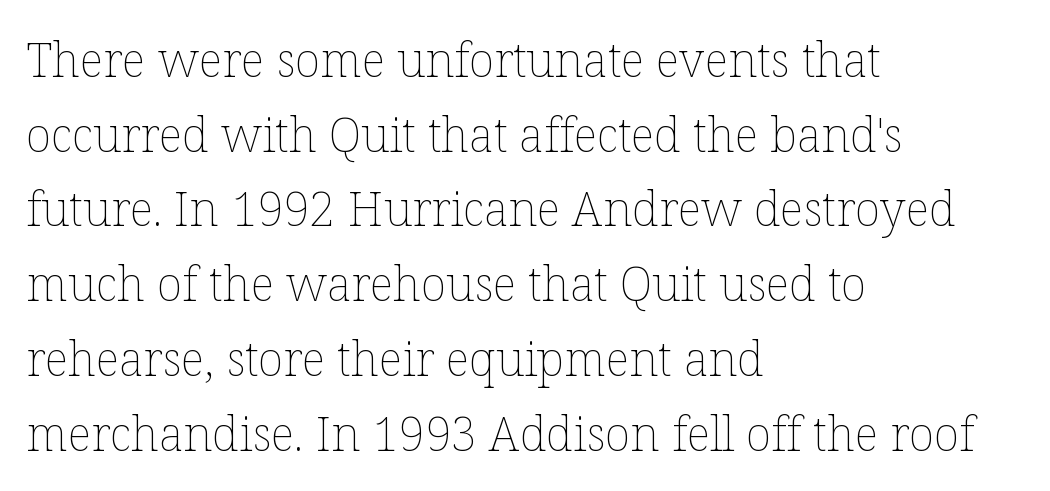
The image shows 47 px thin type, upright; set left-aligned, normal line spacing (1.59x), normal letter spacing, not underlined; low stroke contrast and a medium x-height.
